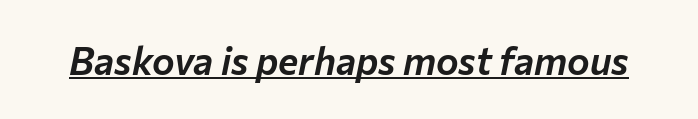
Q: Is the text italic (slanted)? A: Yes, it leans right by about 12 degrees.
Q: Is the text underlined? A: Yes.
Q: Is the spacing between letters normal or unusually wide? A: Normal.
Q: Width (condensed, normal, or wide)? A: Normal.
Q: Stroke contrast? A: Low.
Q: x-height? A: Medium.
Q: Monospaced? A: No.
